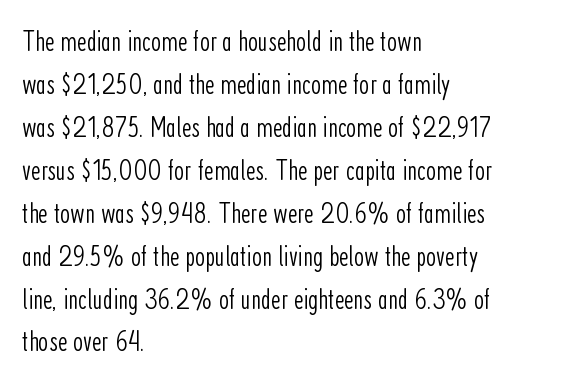
Q: Is the text bold? A: No.
Q: Is the text italic (slanted)? A: No, it is upright.
Q: Is the typeface a serif or a sans-serif typeface? A: Sans-serif.
Q: Is the text underlined? A: No.
Q: How is the paragraph aligned? A: Left-aligned.
Q: Is the spacing between letters normal or unusually wide? A: Normal.
Q: Is the spacing between lines tight, normal or loose? A: Normal.
Q: Width (condensed, normal, or wide)? A: Condensed.
Q: Stroke contrast? A: Low.
Q: x-height? A: Medium.
Q: Monospaced? A: No.
